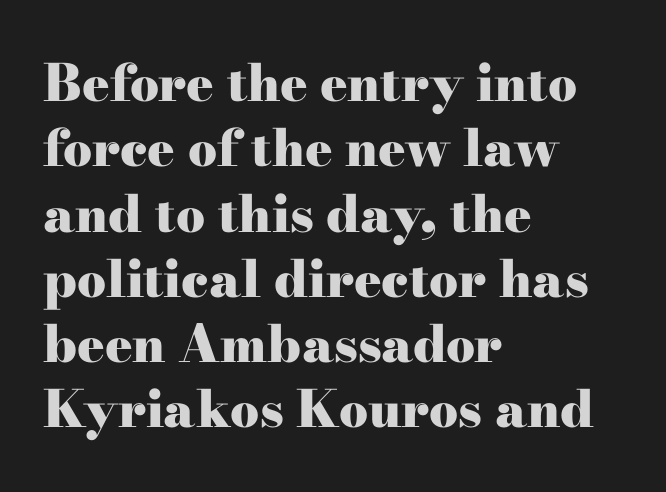
The face used here is proportionally spaced, like ordinary book or web type. Regular leading. Type without underlining. Its strokes are broad and dark, the hallmark of bold type. The type family on display is of the serif kind.
